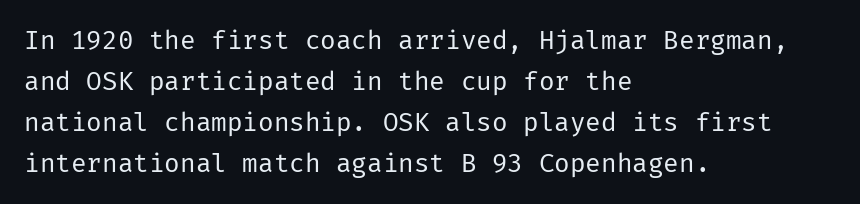
The words here are not underlined. Unbolded letterforms with no extra heft. Quick note: interline space is typical. These lines stack with their left ends in a neat column. Ordinary non-slanted type is in use. Here the glyphs are tracked normally, forming tight word shapes.
